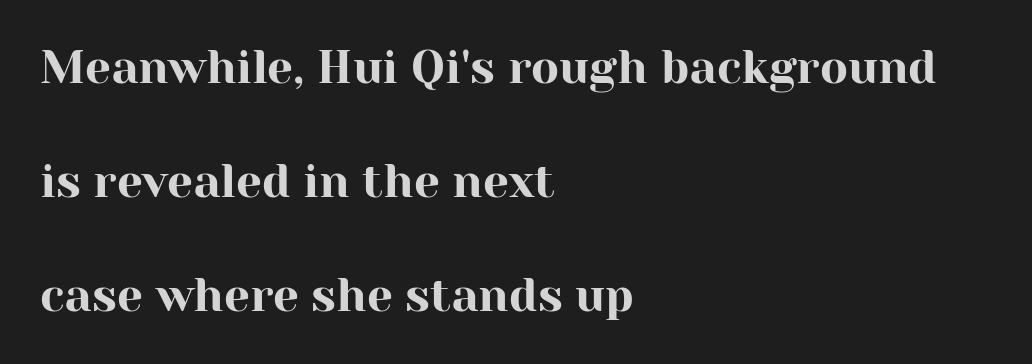
{"serif": "yes", "italic": "no", "width": "normal", "stroke_contrast": "high", "x_height": "medium", "monospaced": "no", "underline": "no", "align": "left", "line_spacing": "loose", "line_spacing_ratio": 2.48, "letter_spacing": "normal", "letter_spacing_em": 0.0, "glyph_px": 46}
